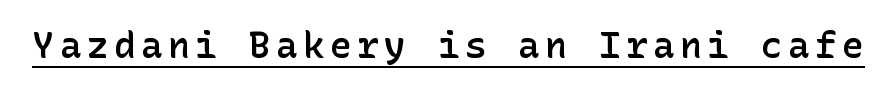
The string is rendered with underlining switched on. A typesetter would mark this as roman, not italic. Heft: intermediate — a semibold. Type style note: lacks serifs.
